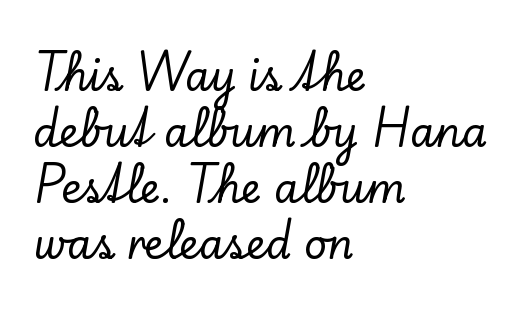
{"serif": "yes", "width": "normal", "stroke_contrast": "low", "x_height": "small", "monospaced": "no", "underline": "no", "align": "left", "line_spacing": "normal", "line_spacing_ratio": 1.4, "letter_spacing": "normal", "letter_spacing_em": 0.0, "glyph_px": 40}
